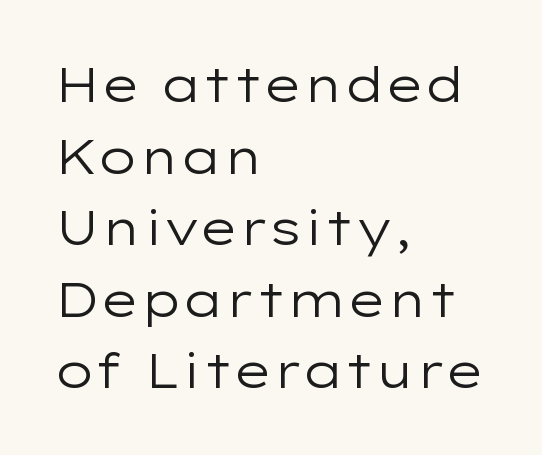
Q: Is the text bold? A: No.
Q: Is the text italic (slanted)? A: No, it is upright.
Q: Is the typeface a serif or a sans-serif typeface? A: Sans-serif.
Q: Is the text underlined? A: No.
Q: How is the paragraph aligned? A: Left-aligned.
Q: Is the spacing between letters normal or unusually wide? A: Normal.
Q: Is the spacing between lines tight, normal or loose? A: Normal.
Q: Width (condensed, normal, or wide)? A: Wide.
Q: Stroke contrast? A: Low.
Q: x-height? A: Medium.
Q: Monospaced? A: No.
